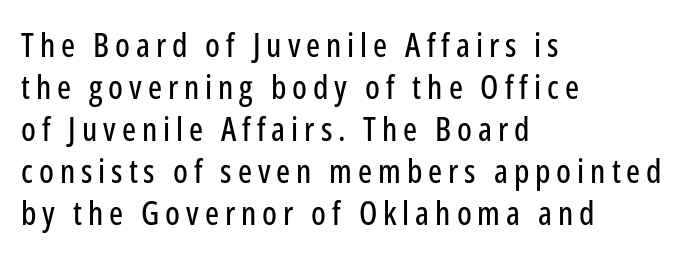
The image shows 33 px condensed sans-serif type, upright; set left-aligned, normal line spacing (1.27x), not underlined; low stroke contrast and a medium x-height.
